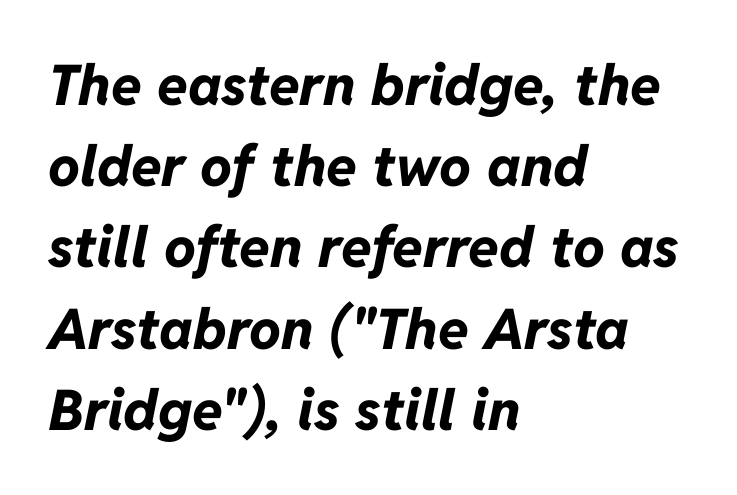
Q: Is the text bold? A: Yes.
Q: Is the text italic (slanted)? A: Yes, it leans right by about 11 degrees.
Q: Is the text underlined? A: No.
Q: How is the paragraph aligned? A: Left-aligned.
Q: Is the spacing between letters normal or unusually wide? A: Normal.
Q: Is the spacing between lines tight, normal or loose? A: Normal.
Q: Width (condensed, normal, or wide)? A: Normal.
Q: Stroke contrast? A: Low.
Q: x-height? A: Medium.
Q: Monospaced? A: No.
